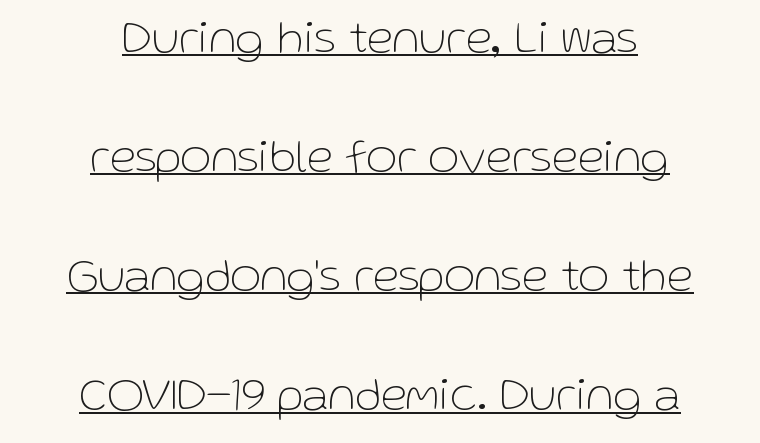
Q: Is the text bold? A: No.
Q: Is the text italic (slanted)? A: No, it is upright.
Q: Is the typeface a serif or a sans-serif typeface? A: Sans-serif.
Q: Is the text underlined? A: Yes.
Q: How is the paragraph aligned? A: Centered.
Q: Is the spacing between letters normal or unusually wide? A: Normal.
Q: Is the spacing between lines tight, normal or loose? A: Loose.
Q: Width (condensed, normal, or wide)? A: Normal.
Q: Stroke contrast? A: Low.
Q: x-height? A: Medium.
Q: Monospaced? A: No.
